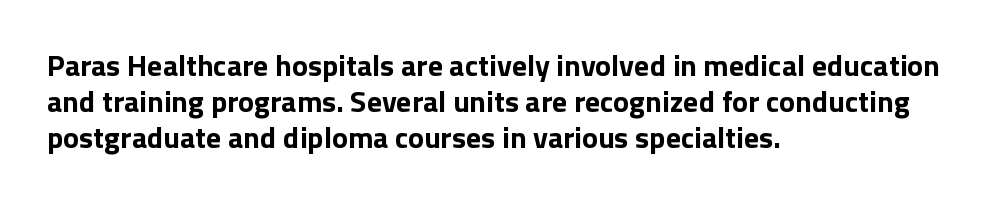
The image shows 30 px bold sans-serif type, upright; set left-aligned, line spacing 1.2x, normal letter spacing, not underlined; low stroke contrast and a medium x-height.
